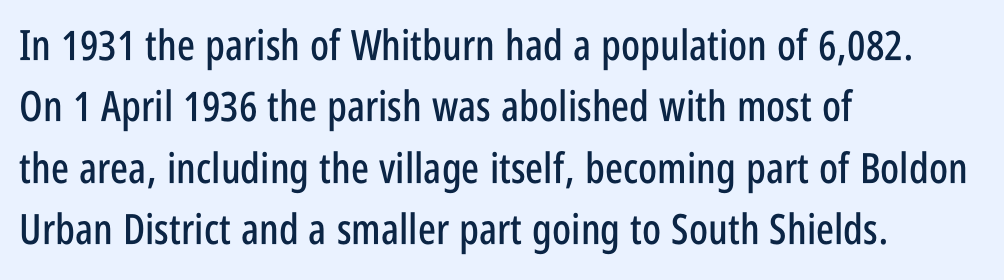
Q: Is the text italic (slanted)? A: No, it is upright.
Q: Is the typeface a serif or a sans-serif typeface? A: Sans-serif.
Q: Is the text underlined? A: No.
Q: How is the paragraph aligned? A: Left-aligned.
Q: Is the spacing between letters normal or unusually wide? A: Normal.
Q: Is the spacing between lines tight, normal or loose? A: Normal.
Q: Width (condensed, normal, or wide)? A: Condensed.
Q: Stroke contrast? A: Low.
Q: x-height? A: Large.
Q: Monospaced? A: No.
